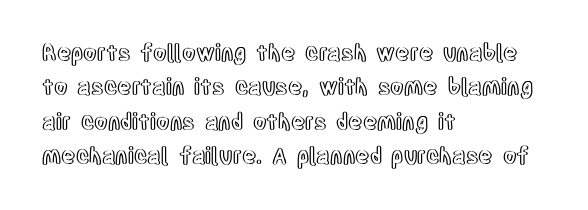
Teacher's note: observe the even left margin — that is flush-left alignment. The passage shown has conventional tracking throughout. It's the straight-up-and-down kind of type. The block of text has a typical density, with ordinary space between rows. The area under the type is left untouched.
